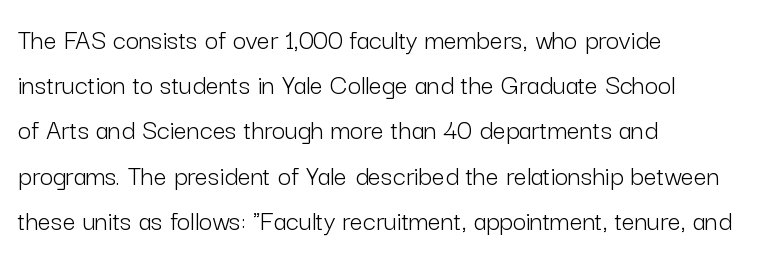
{"serif": "no", "italic": "no", "bold": "no", "weight": "light", "width": "normal", "stroke_contrast": "low", "x_height": "medium", "monospaced": "no", "underline": "no", "align": "left", "line_spacing": "normal", "line_spacing_ratio": 1.56, "letter_spacing": "normal", "letter_spacing_em": 0.0, "glyph_px": 29}
